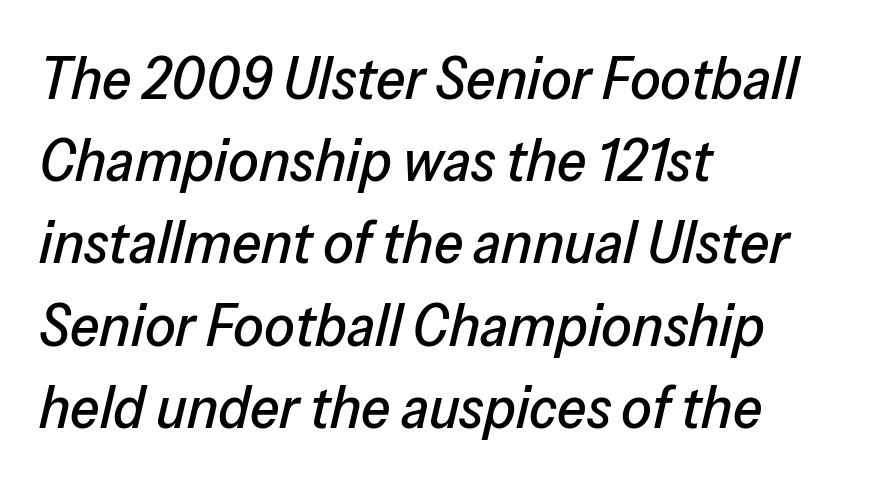
{"italic": "yes", "lean": "right", "slant_degrees": 13, "width": "normal", "stroke_contrast": "low", "x_height": "medium", "monospaced": "no", "underline": "no", "align": "left", "line_spacing": "normal", "line_spacing_ratio": 1.37, "letter_spacing": "normal", "letter_spacing_em": 0.0, "glyph_px": 60}
